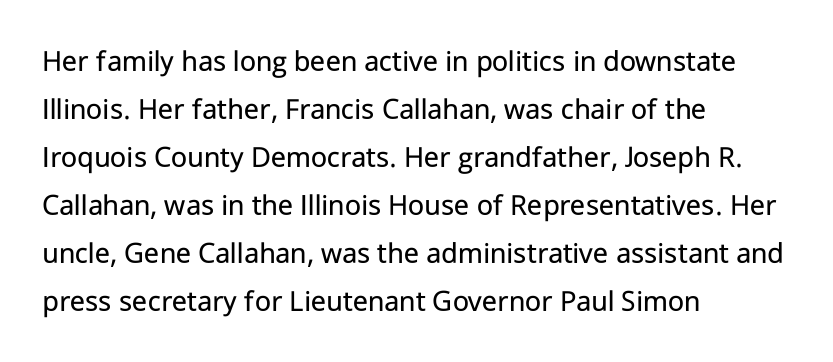
The image shows 31 px regular-weight sans-serif type, upright; set left-aligned, normal line spacing (1.55x), normal letter spacing, not underlined; low stroke contrast and a medium x-height.
